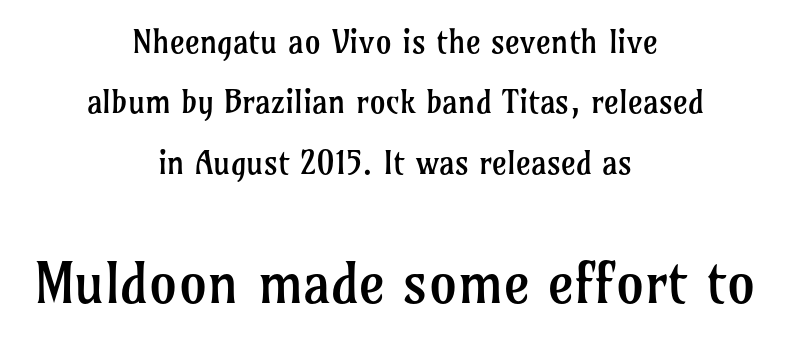
Nobody drew a line under any word here. A quiet, ordinary-to-light weight characterises the typeface. Each word holds together tightly as a unit, with standard inter-letter gaps. A serif font was chosen for this passage.
